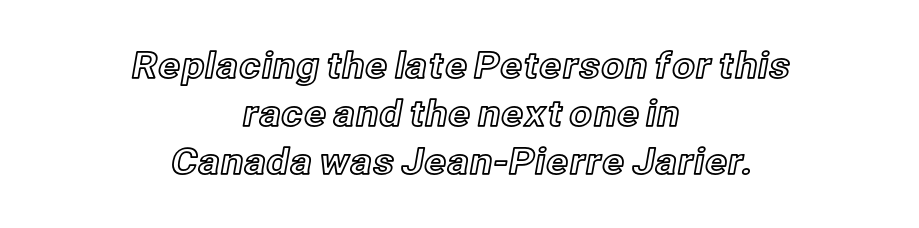
Regular leading. Caption: multi-line text, centered on the measure. No word sits above an underline. The face used here is proportionally spaced, like ordinary book or web type.
